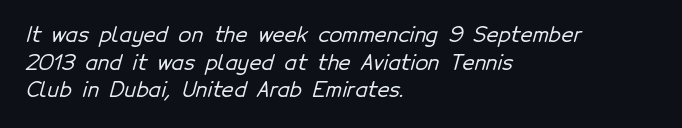
The leading is moderate, giving the passage an even texture. The text block is weighted toward the left margin, trailing off unevenly rightward. Look at the tracking — it's just the regular setting, nothing added. Honestly, there is no underline to notice here at all.
